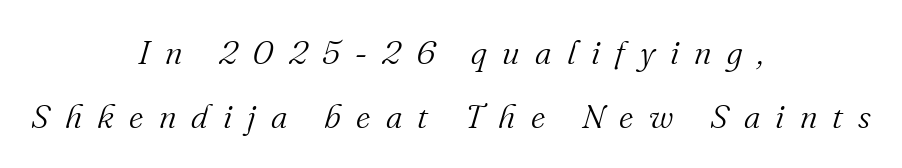
{"serif": "yes", "italic": "yes", "lean": "right", "slant_degrees": 16, "bold": "no", "weight": "light", "width": "normal", "stroke_contrast": "medium", "x_height": "small", "monospaced": "no", "underline": "no", "align": "center", "line_spacing_ratio": 1.89, "letter_spacing": "wide", "letter_spacing_em": 0.45, "glyph_px": 34}
